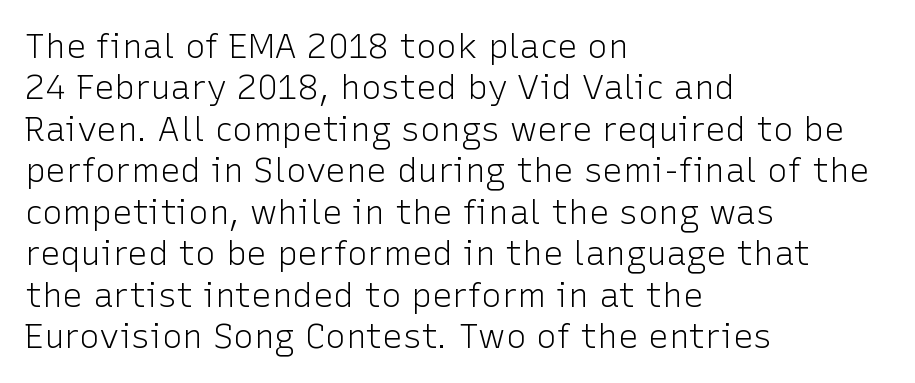
The image shows 34 px light sans-serif type, upright; set left-aligned, line spacing 1.22x, normal letter spacing, not underlined; low stroke contrast and a medium x-height.
